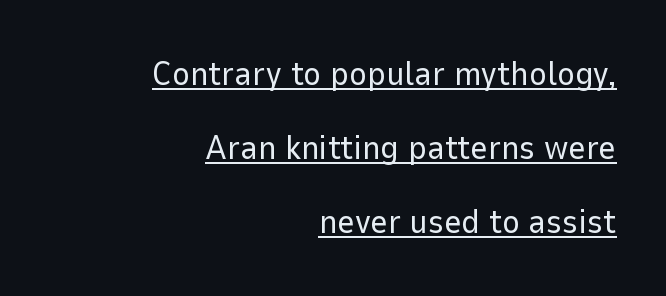
This sample uses a sans-serif face. The rendering anchors every line to the right-hand side. Each letter keeps its own natural width here, so spacing adapts to shape. Baseline-to-baseline distance is far greater than the letter height. Italic? Not at all — the glyphs are vertical. The font is comparable to plain body text, perhaps lighter.
